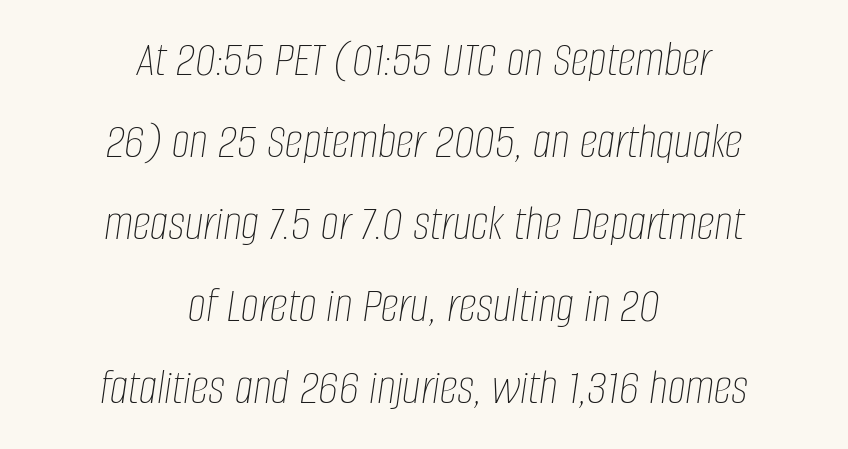
{"italic": "yes", "lean": "right", "slant_degrees": 8, "bold": "no", "weight": "thin", "width": "condensed", "stroke_contrast": "low", "x_height": "large", "monospaced": "no", "underline": "no", "align": "center", "line_spacing": "normal", "line_spacing_ratio": 1.61, "letter_spacing": "normal", "letter_spacing_em": 0.0, "glyph_px": 51}
